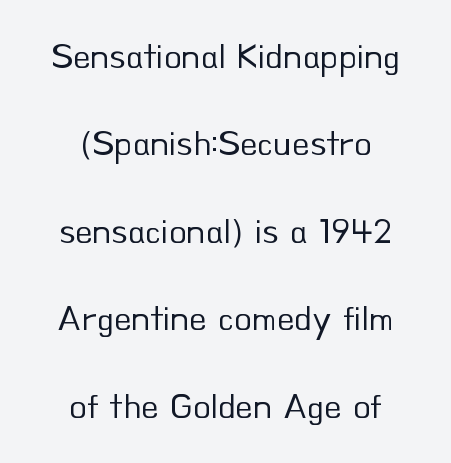
The line-height multiplier appears high, well above default. Is this a heavy cut? Hardly; it is regular or lighter. Posture: straight, roman, zero tilt. Caption: multi-line text, centered on the measure. Descenders hang freely into open space.
